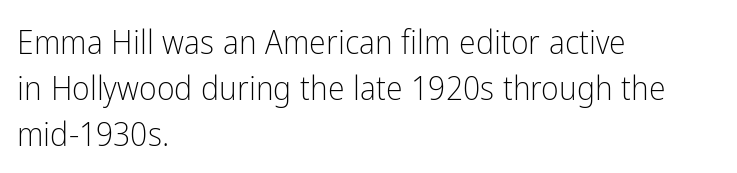
{"serif": "no", "italic": "no", "bold": "no", "weight": "light", "width": "condensed", "stroke_contrast": "low", "x_height": "medium", "monospaced": "no", "underline": "no", "align": "left", "line_spacing": "normal", "line_spacing_ratio": 1.35, "letter_spacing": "normal", "letter_spacing_em": 0.0, "glyph_px": 34}
